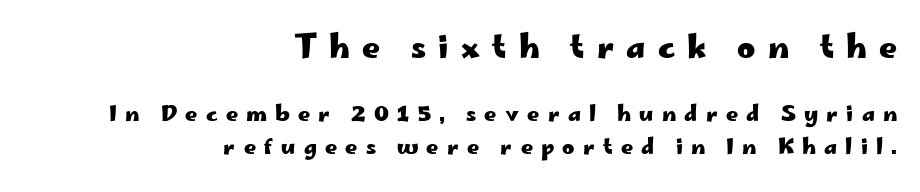
The string is rendered with underlining switched off. Type size steps down from the first block to the second. The horizontal fit of the characters is loose and conspicuously gappy. Are there feet on the stems? There aren't — it's a sans. The letters advance in unequal steps, a hallmark of proportional type.
